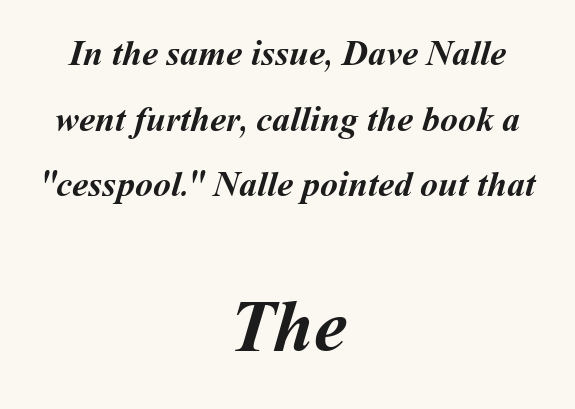
Q: Is the text bold? A: Yes.
Q: Is the text underlined? A: No.
Q: How is the paragraph aligned? A: Centered.
Q: Is the spacing between letters normal or unusually wide? A: Normal.
Q: Which block of text is set in a larger size, the first (top) or the second (bottom)? A: The second (bottom) one.
Q: Width (condensed, normal, or wide)? A: Normal.
Q: Stroke contrast? A: Medium.
Q: x-height? A: Medium.
Q: Monospaced? A: No.
